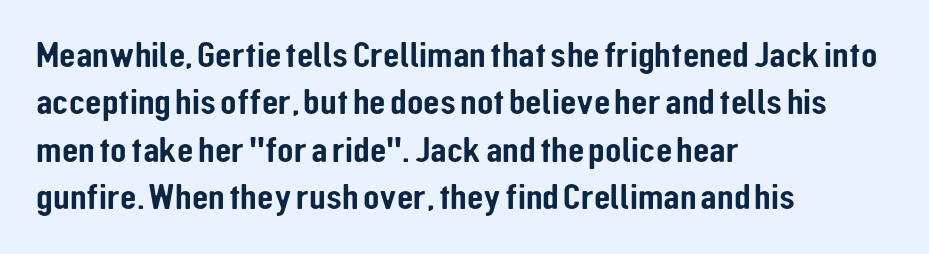
Every stem runs plumb, perpendicular to the baseline. Here the glyphs are tracked normally, forming tight word shapes. If you measured baseline to baseline, you'd find a middling distance. Check where the strokes stop: nothing finishes them off — pure sans. Alignment: flush left. The rendering uses natural spacing where letterforms have individual widths.
